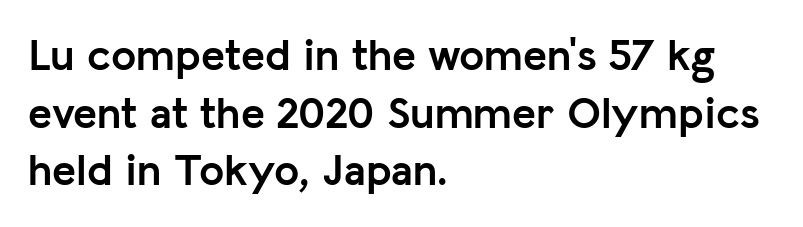
{"serif": "no", "italic": "no", "bold": "yes", "weight": "semibold", "width": "normal", "stroke_contrast": "low", "x_height": "medium", "monospaced": "no", "underline": "no", "align": "left", "line_spacing": "normal", "line_spacing_ratio": 1.28, "letter_spacing": "normal", "letter_spacing_em": 0.0, "glyph_px": 45}
